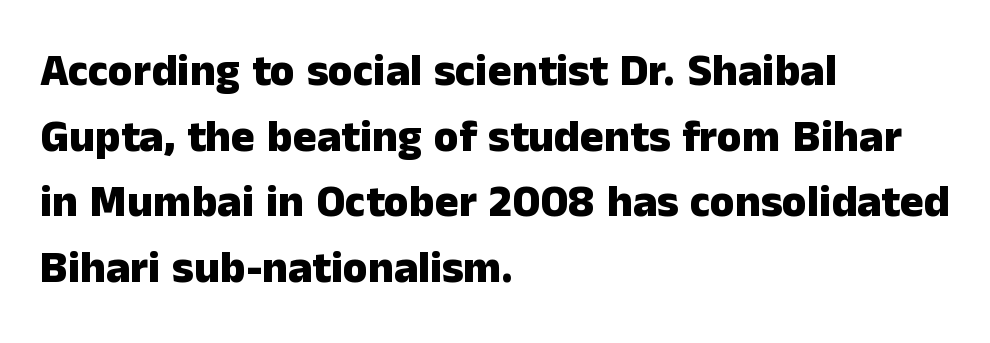
Does the leading feel generous? No, just average. The passage shown is typed in a proportional face where columns would drift. Stroke terminals: plain, sans-serif. These lines stack with their left ends in a neat column. This rendering leaves character spacing at its baseline value. Check the space under the baseline: it is left empty.
